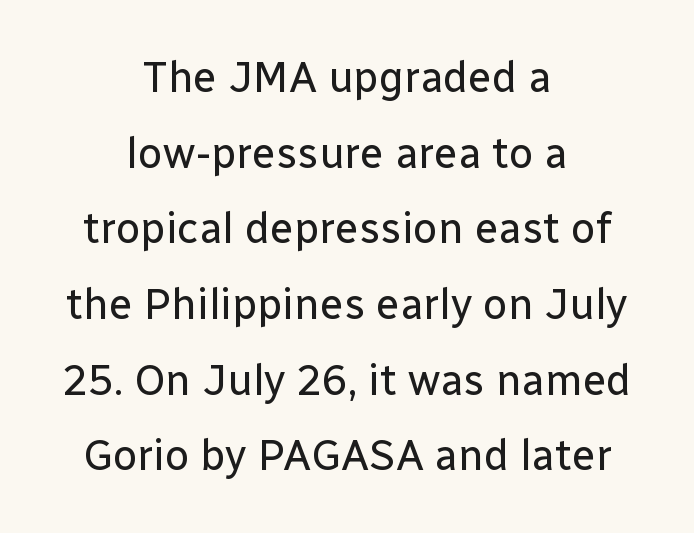
Do the letters lean? They stand straight. Unmarked baselines from the first word to the last. The horizontal fit of the characters is conventional and even. The weight tops out at a normal text grade. Serif or sans? Sans — the stroke terminals are bare. Here the designer chose a conventional face with non-uniform glyph widths.
